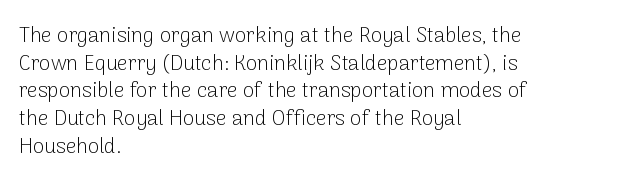
{"italic": "no", "bold": "no", "underline": "no", "align": "left", "line_spacing": "normal", "line_spacing_ratio": 1.32, "letter_spacing": "normal", "letter_spacing_em": 0.0, "glyph_px": 21}
